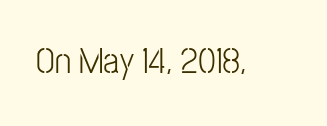
{"serif": "no", "italic": "no", "bold": "no", "weight": "light", "width": "condensed", "stroke_contrast": "low", "x_height": "medium", "monospaced": "no", "underline": "no", "letter_spacing": "normal", "letter_spacing_em": 0.0, "glyph_px": 36}
